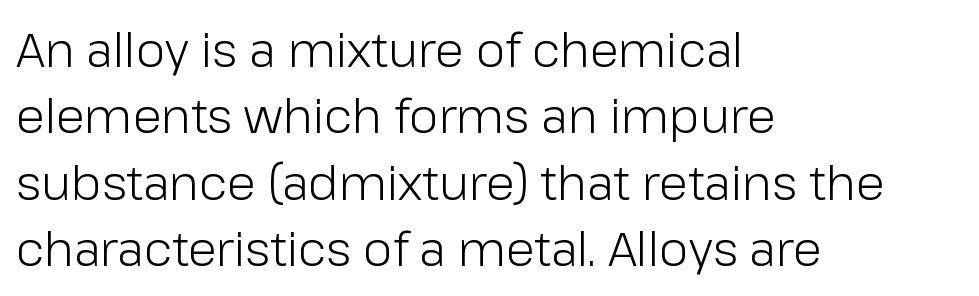
All the whitespace from short lines collects on the right. Each letter keeps its own natural width here, so spacing adapts to shape. This is the regular roman posture of the typeface. The rendering keeps characters at their native spacing. How would I describe the line gaps? Plain and ordinary. Weight: in the light-to-regular range.
